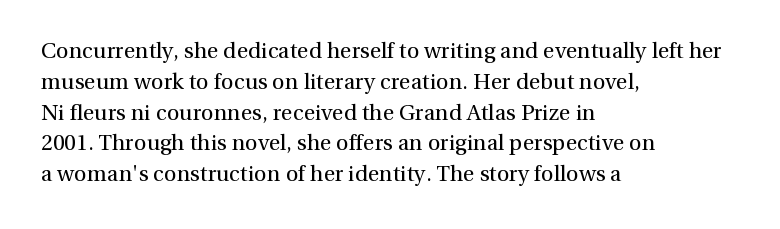
{"italic": "no", "bold": "no", "underline": "no", "align": "left", "line_spacing": "normal", "line_spacing_ratio": 1.4, "letter_spacing": "normal", "letter_spacing_em": 0.0, "glyph_px": 22}
